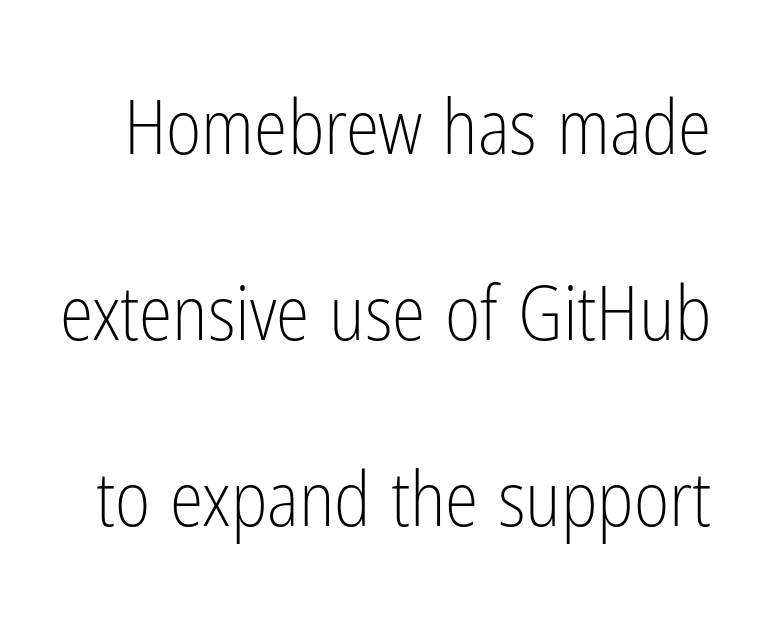
Just letters on the line, the space beneath them empty. Students, observe: this is what heavily led, spacious text looks like. The glyphs in this specimen are sans serif. The passage shown has conventional tracking throughout. Is there any slant? The stems are plumb. This is not heavy type; no bold has been used.
